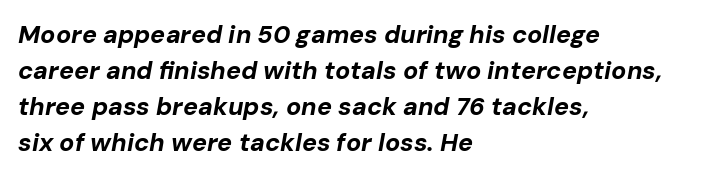
The image shows 25 px bold type, italic (leaning right); set left-aligned, normal line spacing (1.44x), normal letter spacing, not underlined.
